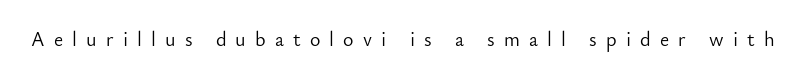
The strokes carry an ordinary text weight at most. Display-style spreading of the glyphs; the letterfit is very open. Do the letters lean? They stand straight. The glyphs are unaccompanied by any horizontal stroke below them.
